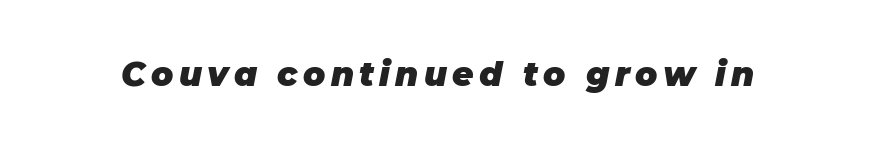
You could not count columns in this text — the font is proportionally spaced. Letters rest on an invisible, unmarked baseline. Would a proofreader flag this as italicized? Yes. In terms of weight, the rendering is a true, heavy bold.
